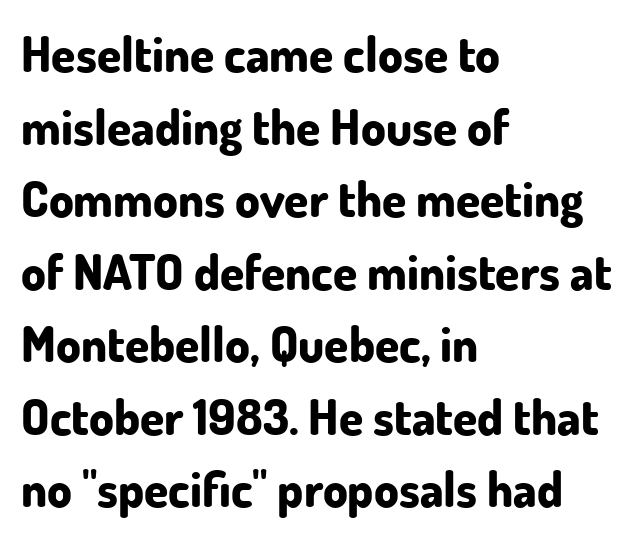
This sample is left-justified, so line endings fall wherever the words run out. You'd pick this weight for a headline — it's a proper bold. The space directly below the letters is spotless. A typesetter would call this proportional, since set widths differ per character. A typesetter would label this face a sans. A typesetter would mark this as roman, not italic.
